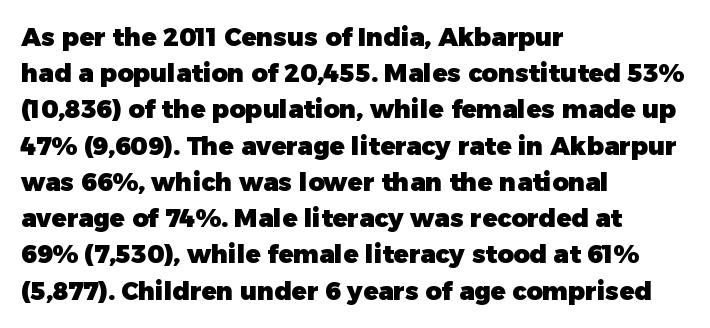
{"italic": "no", "bold": "yes", "underline": "no", "align": "left", "line_spacing": "normal", "line_spacing_ratio": 1.45, "letter_spacing": "normal", "letter_spacing_em": 0.0, "glyph_px": 25}
